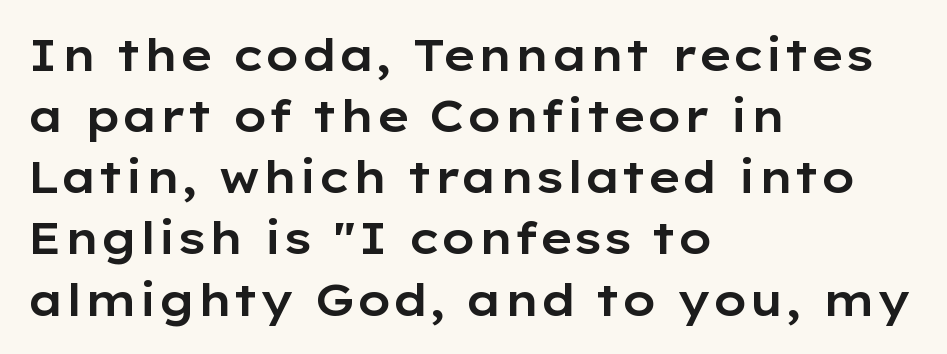
The image shows 44 px wide sans-serif type, upright; set left-aligned, normal line spacing (1.39x), normal letter spacing, not underlined; low stroke contrast and a medium x-height.
